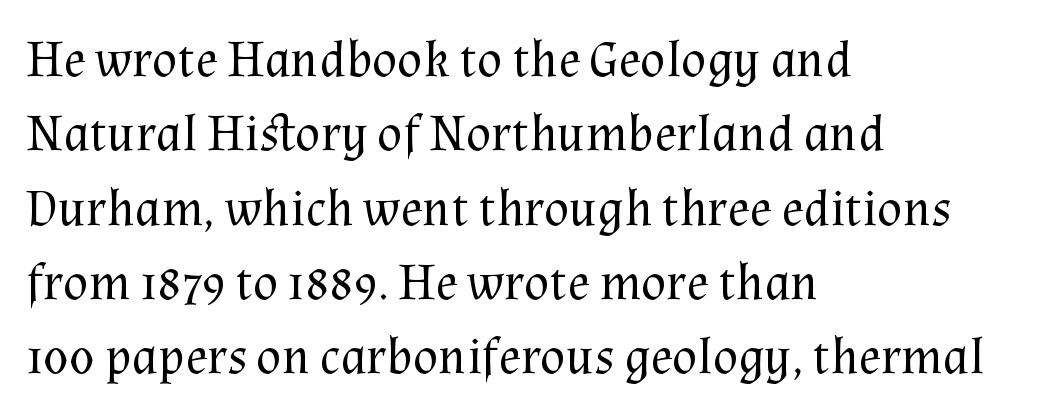
Reading down the block, your eye returns to a fixed left position each line. Baseline-to-baseline distance is the conventional proportion of letter height. Tracking here is standard; glyphs follow each other at the usual distance. Does the lettering tilt? It doesn't — this is upright. The face used here is proportionally spaced, like ordinary book or web type. Words float on clear page, feet unadorned.
